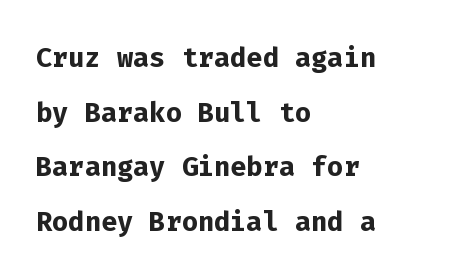
Q: Is the text bold? A: Yes.
Q: Is the text italic (slanted)? A: No, it is upright.
Q: Is the typeface a serif or a sans-serif typeface? A: Sans-serif.
Q: Is the text underlined? A: No.
Q: How is the paragraph aligned? A: Left-aligned.
Q: Is the spacing between letters normal or unusually wide? A: Normal.
Q: Is the spacing between lines tight, normal or loose? A: Normal.
Q: Width (condensed, normal, or wide)? A: Normal.
Q: Stroke contrast? A: Low.
Q: x-height? A: Medium.
Q: Monospaced? A: Yes.
